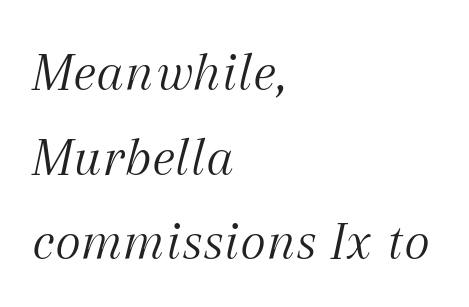
Serifs: yes, visible at the terminals of the letterforms. The specimen reads as italic at a glance. Has an underline been added? It has not. Horizontal bands of white between lines are of average thickness. Bold? No — there's no thickening of the strokes.
